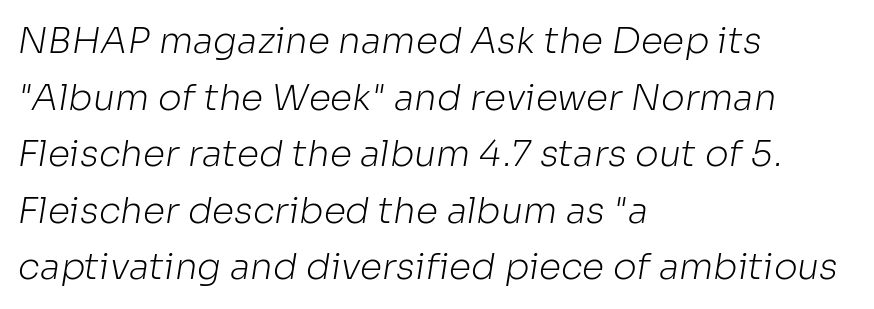
Q: Is the text bold? A: No.
Q: Is the typeface a serif or a sans-serif typeface? A: Sans-serif.
Q: Is the text underlined? A: No.
Q: How is the paragraph aligned? A: Left-aligned.
Q: Is the spacing between letters normal or unusually wide? A: Normal.
Q: Is the spacing between lines tight, normal or loose? A: Normal.
Q: Width (condensed, normal, or wide)? A: Normal.
Q: Stroke contrast? A: Low.
Q: x-height? A: Medium.
Q: Monospaced? A: No.
